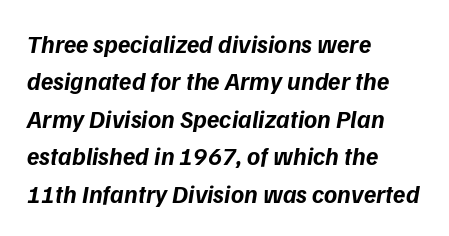
The glyphs have the mass of a bold cut. The vertical gap from one line to the next is medium. The passage shown is not underscored anywhere. Default kerning and tracking; the words read as compact shapes. Line starts are locked; line ends wander.
